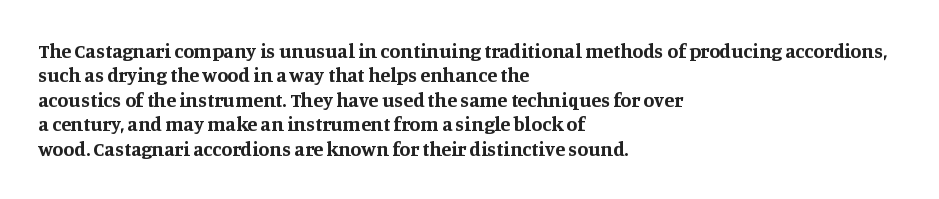
Q: Is the text bold? A: Yes.
Q: Is the text italic (slanted)? A: No, it is upright.
Q: Is the text underlined? A: No.
Q: How is the paragraph aligned? A: Left-aligned.
Q: Is the spacing between letters normal or unusually wide? A: Normal.
